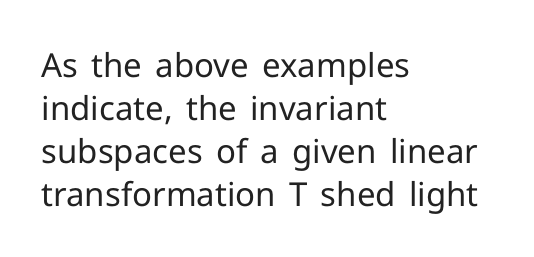
{"serif": "no", "italic": "no", "bold": "no", "weight": "regular", "width": "normal", "stroke_contrast": "low", "x_height": "medium", "monospaced": "no", "underline": "no", "align": "left", "line_spacing": "normal", "line_spacing_ratio": 1.3, "letter_spacing": "normal", "letter_spacing_em": 0.0, "glyph_px": 33}
